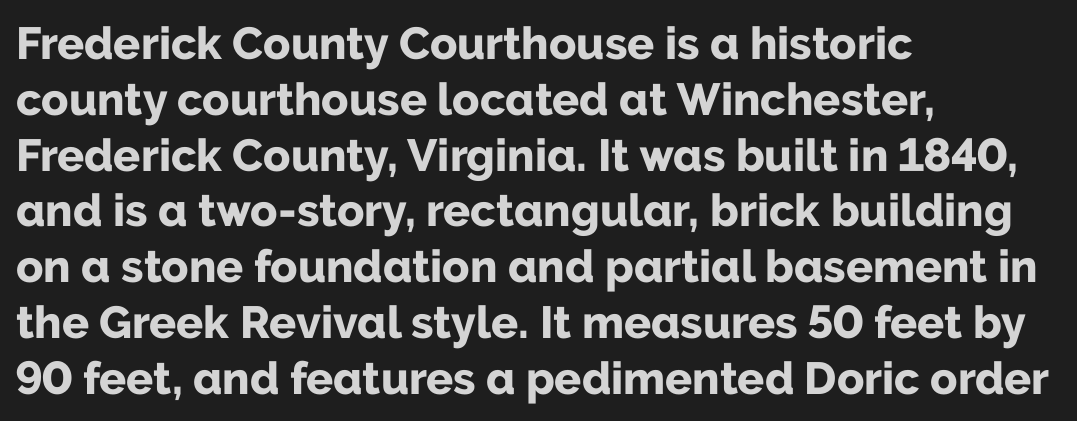
The image shows 45 px bold sans-serif type, upright; set left-aligned, line spacing 1.24x, normal letter spacing, not underlined; low stroke contrast and a medium x-height.
